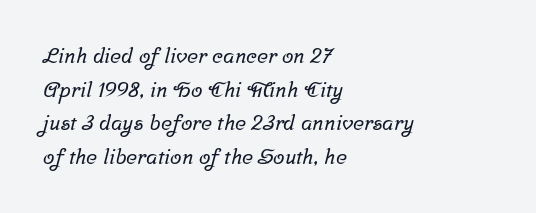
Q: Is the text underlined? A: No.
Q: How is the paragraph aligned? A: Left-aligned.
Q: Is the spacing between letters normal or unusually wide? A: Normal.
Q: Is the spacing between lines tight, normal or loose? A: Normal.
